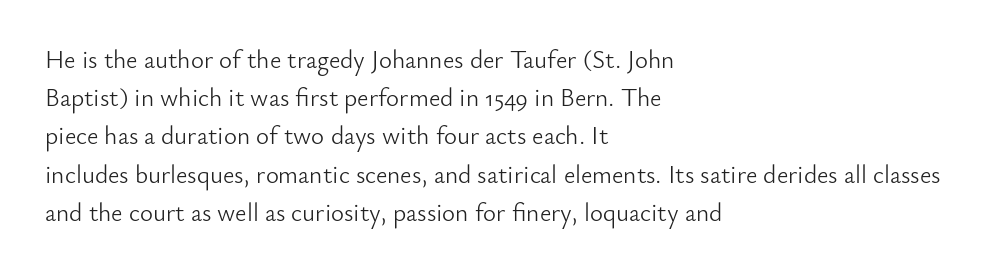
{"italic": "no", "bold": "no", "underline": "no", "align": "left", "line_spacing": "normal", "line_spacing_ratio": 1.53, "letter_spacing": "normal", "letter_spacing_em": 0.0, "glyph_px": 25}
